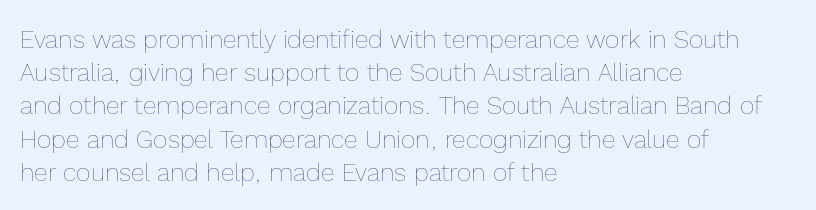
Q: Is the text bold? A: No.
Q: Is the text italic (slanted)? A: No, it is upright.
Q: Is the text underlined? A: No.
Q: How is the paragraph aligned? A: Left-aligned.
Q: Is the spacing between letters normal or unusually wide? A: Normal.
Q: Is the spacing between lines tight, normal or loose? A: Normal.
